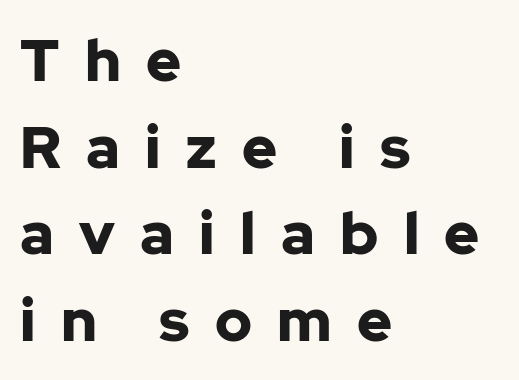
Posture: upright roman. Is the block centered? No — it sits flush against the left margin. The letters are bold, with thick, heavy strokes. This sample uses expanded letter spacing, leaving extra air between glyphs. Decoration check: the copy has no underline.
